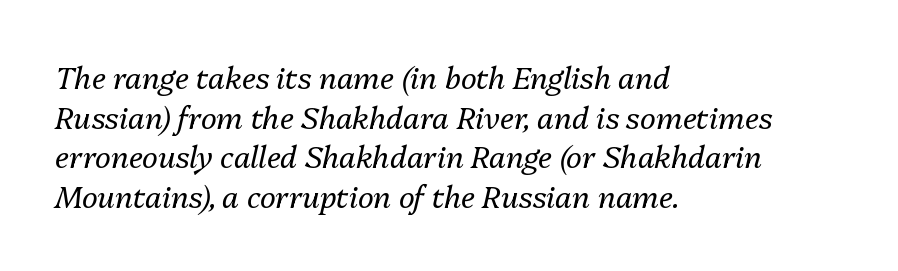
{"italic": "yes", "lean": "right", "slant_degrees": 13, "bold": "no", "weight": "regular", "width": "normal", "stroke_contrast": "medium", "x_height": "medium", "monospaced": "no", "underline": "no", "align": "left", "line_spacing": "normal", "line_spacing_ratio": 1.32, "letter_spacing": "normal", "letter_spacing_em": 0.0, "glyph_px": 30}
